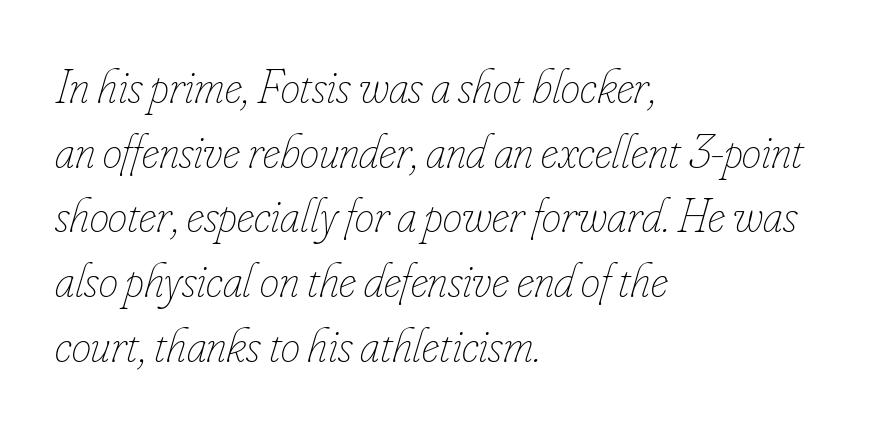
The face used here is proportionally spaced, like ordinary book or web type. Bare-footed words on every line. Stem width sits at or under what a default text font uses. Notice how the stems are inclined rather than vertical — that's the hallmark of italics. The horizontal fit of the characters is conventional and even. What's the leading like? Ordinary, nothing unusual.
